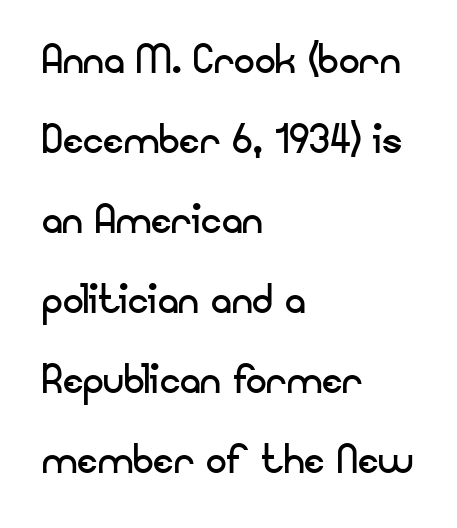
{"serif": "no", "italic": "no", "bold": "no", "weight": "regular", "width": "normal", "stroke_contrast": "low", "x_height": "small", "monospaced": "no", "underline": "no", "align": "left", "line_spacing": "normal", "line_spacing_ratio": 1.54, "letter_spacing": "normal", "letter_spacing_em": 0.0, "glyph_px": 52}
